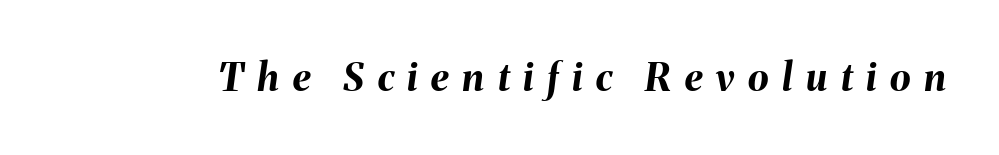
A typesetter would call this heavily tracked-out type. The typography opts for an oblique posture over an upright one. Does the weight exceed regular? Yes, all the way to bold. The rendering uses natural spacing where letterforms have individual widths. The string is rendered with underlining switched off.
